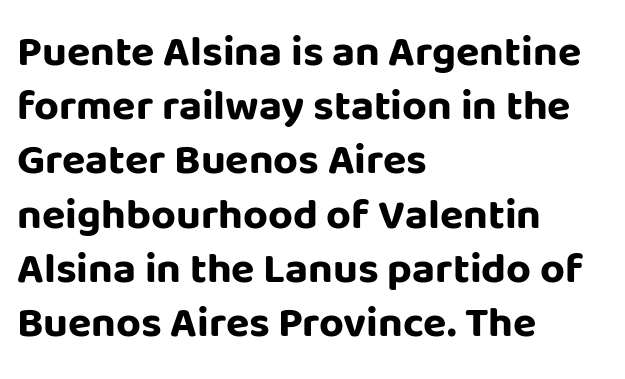
The passage shown is typed in a proportional face where columns would drift. What weight is shown? A full bold with thick strokes. The text block is weighted toward the left margin, trailing off unevenly rightward. Check the space under the baseline: it is left empty. Standard letterfit; no display-style spreading of the glyphs. A normal amount of white space separates one row of letters from the next.
